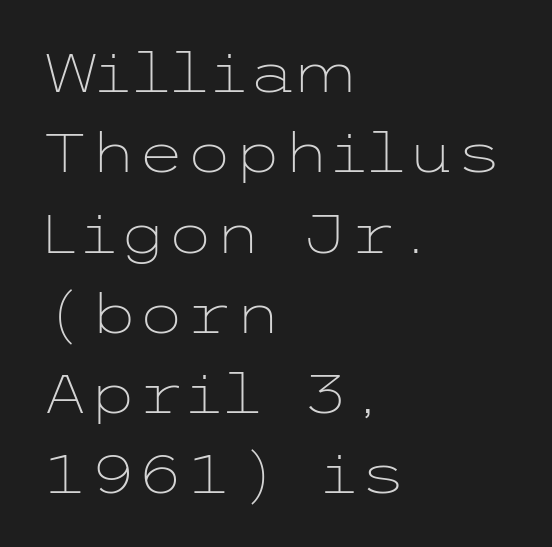
Letterform terminals end flat and unadorned throughout the passage. A typesetter would call this zero additional tracking. The type sits square on the baseline with zero lean. A classic flush-left, rag-right setting is used for this passage. Each stroke keeps to a modest, everyday thickness or less.
